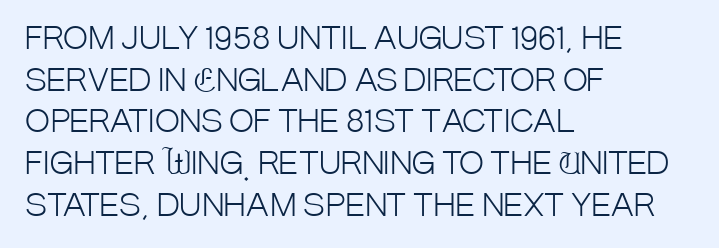
Q: Is the text bold? A: No.
Q: Is the text italic (slanted)? A: No, it is upright.
Q: Is the typeface a serif or a sans-serif typeface? A: Sans-serif.
Q: Is the text underlined? A: No.
Q: How is the paragraph aligned? A: Left-aligned.
Q: Is the spacing between letters normal or unusually wide? A: Normal.
Q: Is the spacing between lines tight, normal or loose? A: Normal.
Q: Width (condensed, normal, or wide)? A: Condensed.
Q: Stroke contrast? A: Low.
Q: x-height? A: Large.
Q: Monospaced? A: No.
